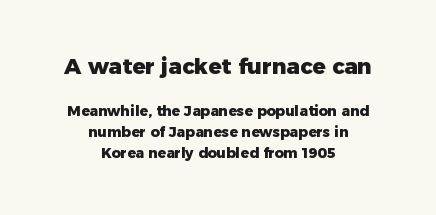
{"italic": "no", "bold": "yes", "underline": "no", "align": "center", "line_spacing": "normal", "line_spacing_ratio": 1.49, "letter_spacing": "normal", "letter_spacing_em": 0.0, "larger_block": "first", "size_ratio": 1.57, "glyph_px": 22}
